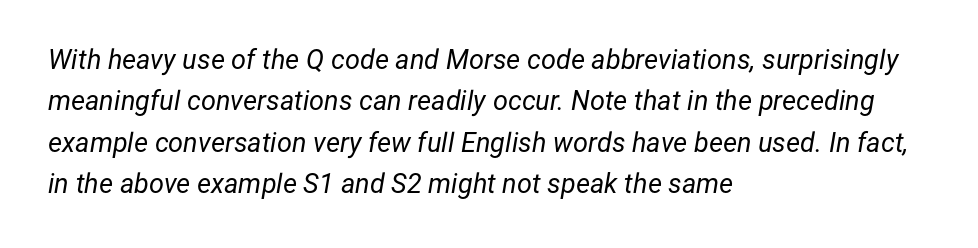
{"italic": "yes", "lean": "right", "slant_degrees": 12, "bold": "no", "underline": "no", "align": "left", "line_spacing": "normal", "line_spacing_ratio": 1.53, "letter_spacing": "normal", "letter_spacing_em": 0.0, "glyph_px": 27}
